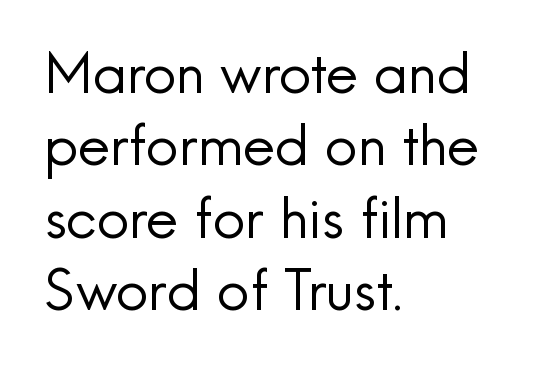
The image shows 57 px regular-weight sans-serif type, upright; set left-aligned, normal line spacing (1.27x), normal letter spacing, not underlined; a small x-height.
